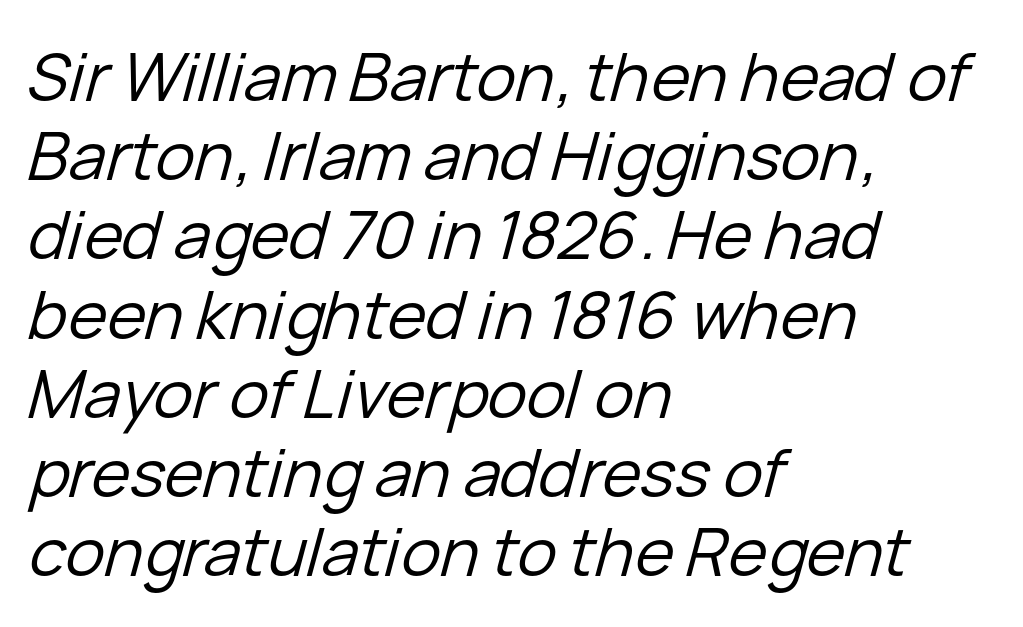
Q: Is the text bold? A: No.
Q: Is the text italic (slanted)? A: Yes, it leans right by about 15 degrees.
Q: Is the text underlined? A: No.
Q: How is the paragraph aligned? A: Left-aligned.
Q: Is the spacing between letters normal or unusually wide? A: Normal.
Q: Width (condensed, normal, or wide)? A: Normal.
Q: Stroke contrast? A: Low.
Q: x-height? A: Medium.
Q: Monospaced? A: No.
